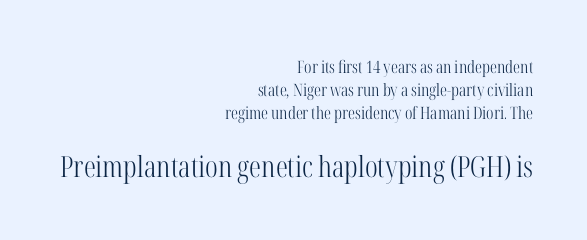
Q: Is the text bold? A: No.
Q: Is the text italic (slanted)? A: No, it is upright.
Q: Is the typeface a serif or a sans-serif typeface? A: Serif.
Q: Is the text underlined? A: No.
Q: How is the paragraph aligned? A: Right-aligned.
Q: Is the spacing between letters normal or unusually wide? A: Normal.
Q: Is the spacing between lines tight, normal or loose? A: Normal.
Q: Which block of text is set in a larger size, the first (top) or the second (bottom)? A: The second (bottom) one.
Q: Width (condensed, normal, or wide)? A: Condensed.
Q: Stroke contrast? A: High.
Q: x-height? A: Medium.
Q: Monospaced? A: No.
